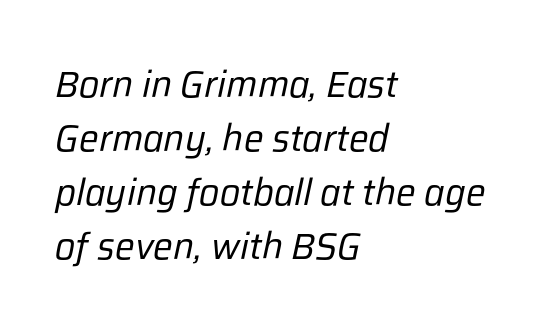
The lettering tilts uniformly, giving the passage an italic look. This rendering leaves character spacing at its baseline value. Caption: multi-line text, flush left, ragged right. The font sits on the lighter half of the weight spectrum, regular included. One glance says typical: line gaps are just what's usual.
